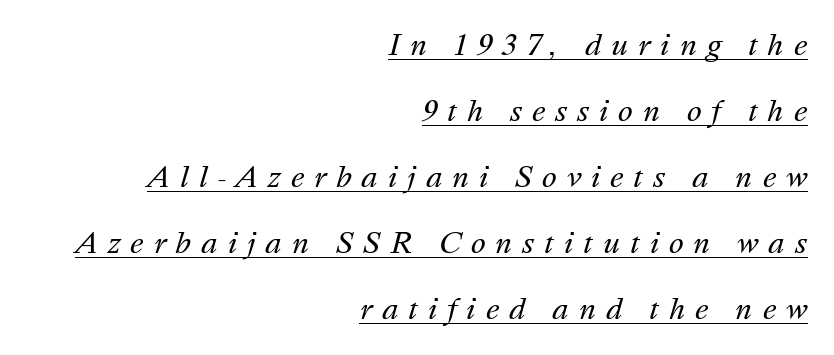
{"italic": "yes", "lean": "right", "slant_degrees": 16, "bold": "no", "weight": "regular", "width": "normal", "stroke_contrast": "medium", "x_height": "medium", "monospaced": "no", "underline": "yes", "align": "right", "line_spacing": "loose", "line_spacing_ratio": 2.36, "letter_spacing": "wide", "letter_spacing_em": 0.35, "glyph_px": 28}
